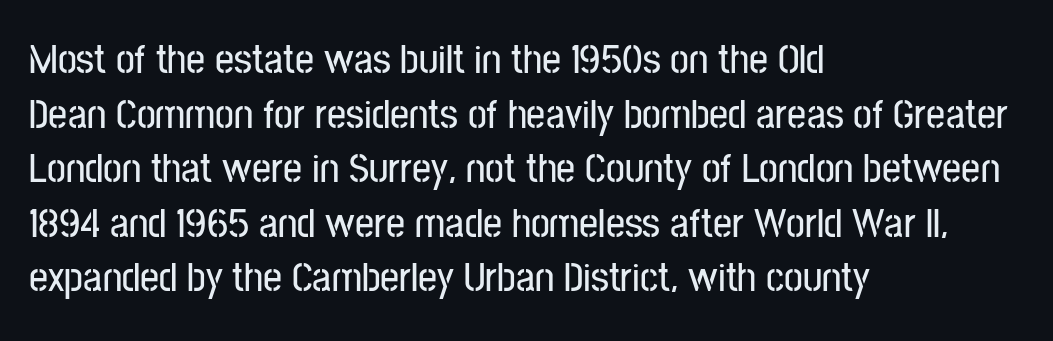
Q: Is the text italic (slanted)? A: No, it is upright.
Q: Is the typeface a serif or a sans-serif typeface? A: Sans-serif.
Q: Is the text underlined? A: No.
Q: How is the paragraph aligned? A: Left-aligned.
Q: Is the spacing between letters normal or unusually wide? A: Normal.
Q: Is the spacing between lines tight, normal or loose? A: Normal.
Q: Width (condensed, normal, or wide)? A: Condensed.
Q: Stroke contrast? A: Low.
Q: x-height? A: Medium.
Q: Monospaced? A: No.
